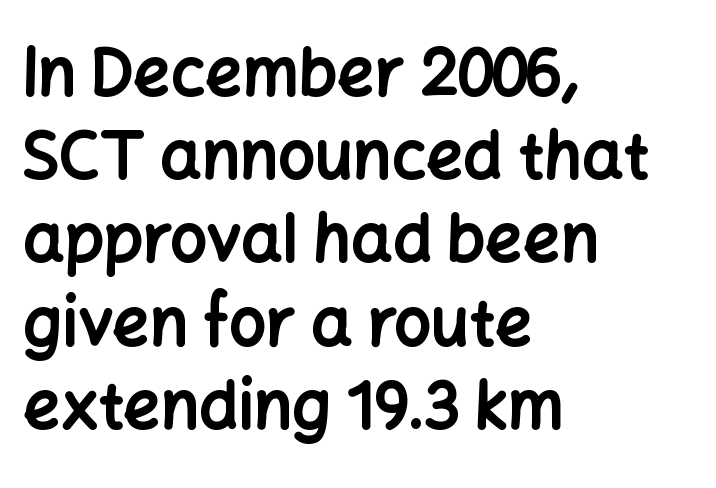
{"serif": "no", "italic": "no", "bold": "yes", "weight": "bold", "width": "normal", "stroke_contrast": "low", "x_height": "medium", "monospaced": "no", "underline": "no", "align": "left", "line_spacing": "normal", "line_spacing_ratio": 1.28, "letter_spacing": "normal", "letter_spacing_em": 0.0, "glyph_px": 65}
